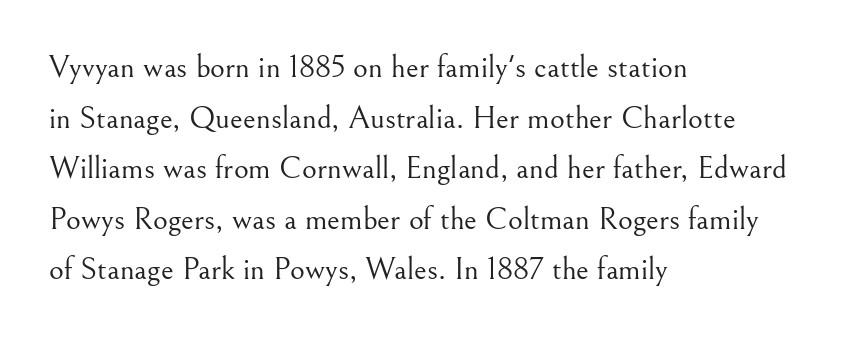
The image shows 32 px light serif type, upright; set left-aligned, normal line spacing (1.58x), normal letter spacing, not underlined; medium stroke contrast and a small x-height.
